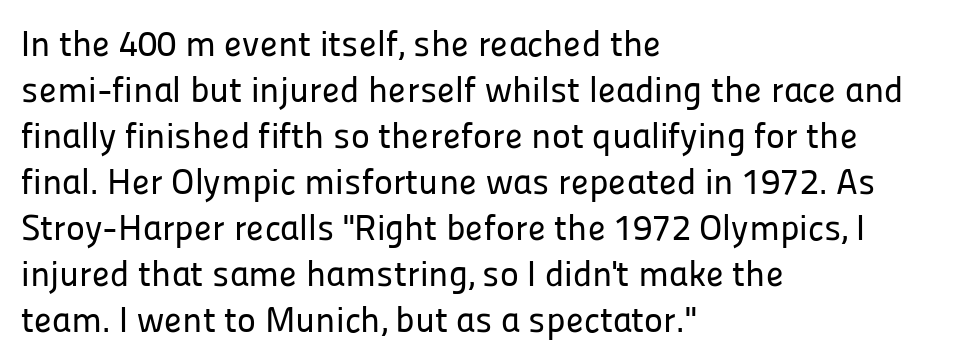
The image shows 36 px sans-serif type, upright; set left-aligned, normal line spacing (1.28x), normal letter spacing, not underlined; low stroke contrast and a medium x-height.
